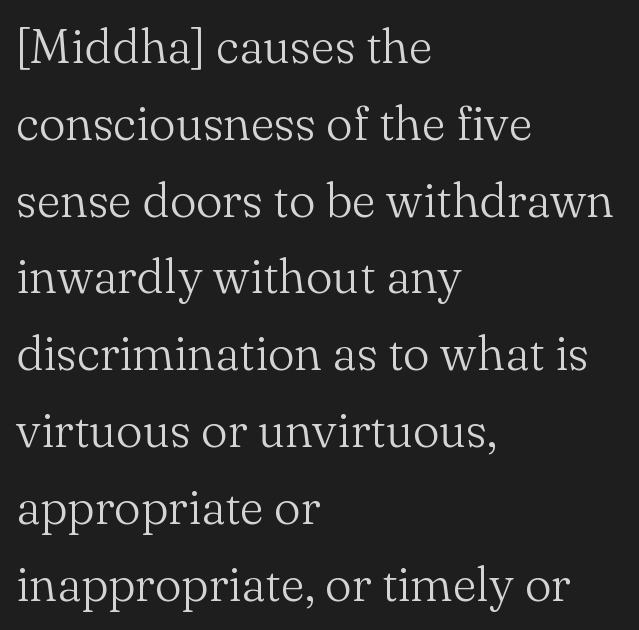
The image shows 48 px light serif type, upright; set left-aligned, normal line spacing (1.6x), normal letter spacing, not underlined; medium stroke contrast and a small x-height.
